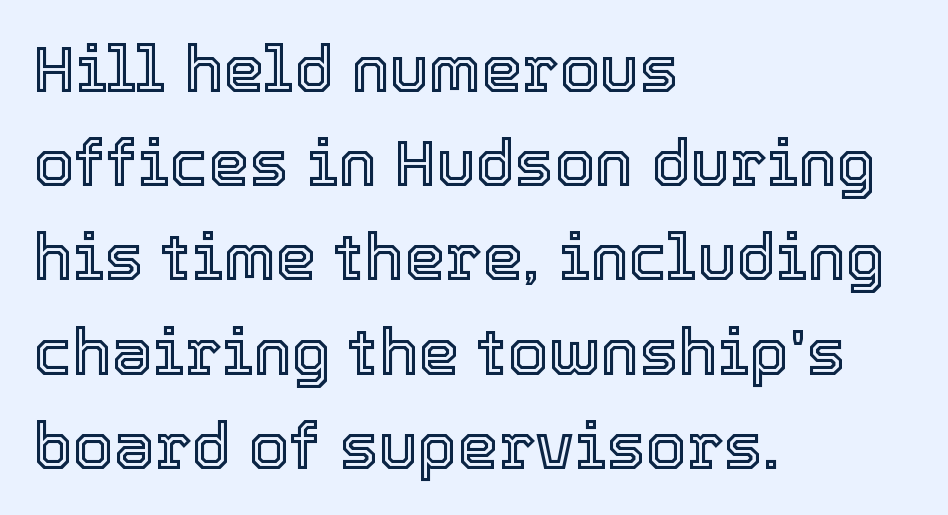
The image shows 65 px text type, upright; set left-aligned, normal line spacing (1.45x), normal letter spacing, not underlined; a medium x-height.
